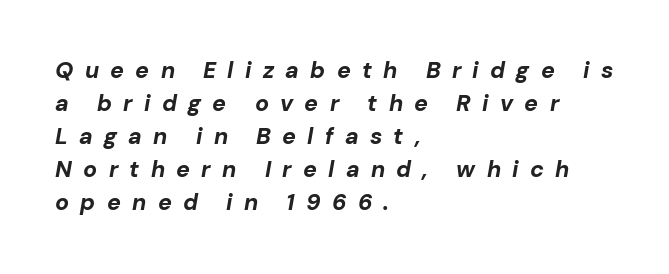
Q: Is the text bold? A: Yes.
Q: Is the text italic (slanted)? A: Yes, it leans right by about 10 degrees.
Q: Is the text underlined? A: No.
Q: How is the paragraph aligned? A: Left-aligned.
Q: Is the spacing between letters normal or unusually wide? A: Unusually wide.
Q: Is the spacing between lines tight, normal or loose? A: Normal.
